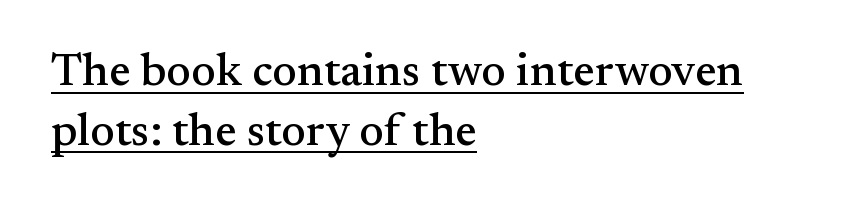
{"serif": "yes", "italic": "no", "width": "normal", "stroke_contrast": "medium", "x_height": "small", "monospaced": "no", "underline": "yes", "align": "left", "line_spacing": "normal", "line_spacing_ratio": 1.3, "letter_spacing": "normal", "letter_spacing_em": 0.0, "glyph_px": 46}
